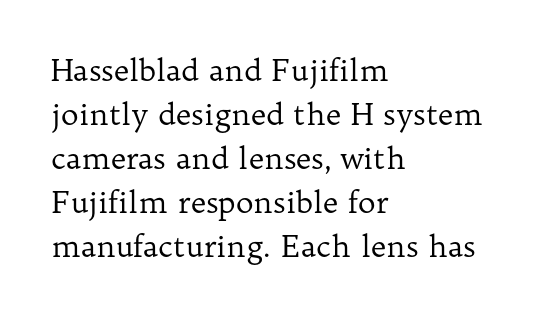
The image shows 30 px regular-weight serif type, upright; set left-aligned, normal line spacing (1.47x), normal letter spacing, not underlined; low stroke contrast and a medium x-height.
